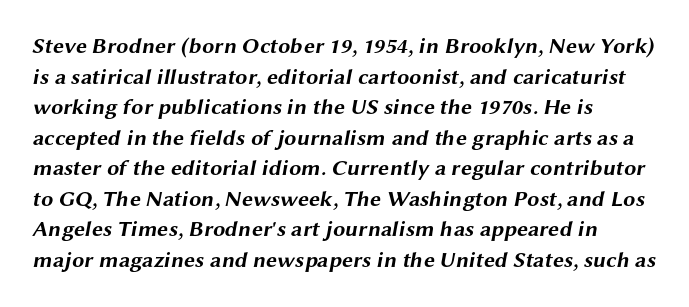
{"bold": "yes", "underline": "no", "align": "left", "line_spacing": "normal", "line_spacing_ratio": 1.39, "letter_spacing": "normal", "letter_spacing_em": 0.0, "glyph_px": 22}
